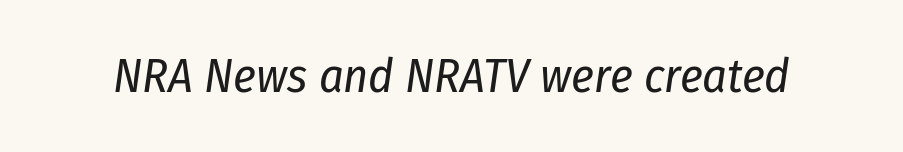
Style check: oblique. Ink coverage per letter is moderate at most. No word sits above an underline. Look at the tracking — it's just the regular setting, nothing added.
